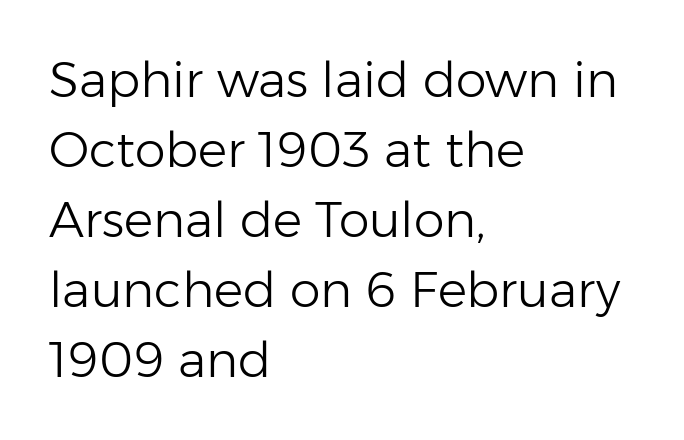
The space between consecutive lines is moderate. Default kerning and tracking; the words read as compact shapes. Is this a fixed-width face? No — the glyphs have proportional, varying widths. The paragraph shown leans on its left margin. The weight tops out at a normal text grade. Words float on clear page, feet unadorned.
